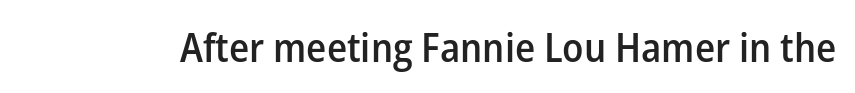
The rendering uses natural spacing where letterforms have individual widths. The area under the type is left untouched. Does the type have serifs? No, each stem ends abruptly. The specimen reads as upright at a glance. A somewhat darkened texture: the type is semibold rather than bold. You could call the tracking neutral — neither tight nor loose.
